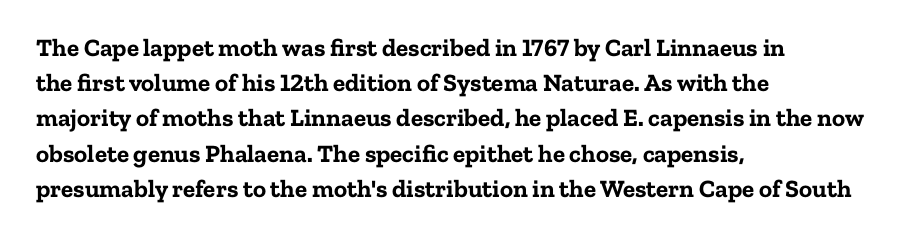
{"italic": "no", "bold": "yes", "underline": "no", "align": "left", "line_spacing": "normal", "line_spacing_ratio": 1.41, "letter_spacing": "normal", "letter_spacing_em": 0.0, "glyph_px": 25}
